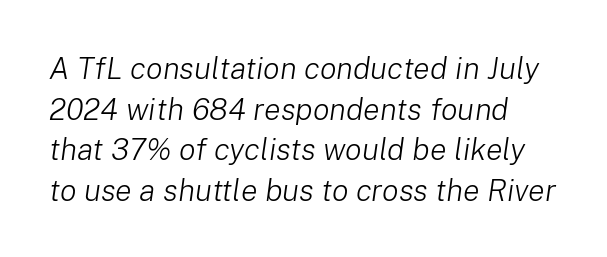
{"italic": "yes", "lean": "right", "slant_degrees": 8, "bold": "no", "weight": "light", "width": "normal", "stroke_contrast": "low", "x_height": "medium", "monospaced": "no", "underline": "no", "line_spacing": "normal", "line_spacing_ratio": 1.31, "letter_spacing": "normal", "letter_spacing_em": 0.0, "glyph_px": 31}
